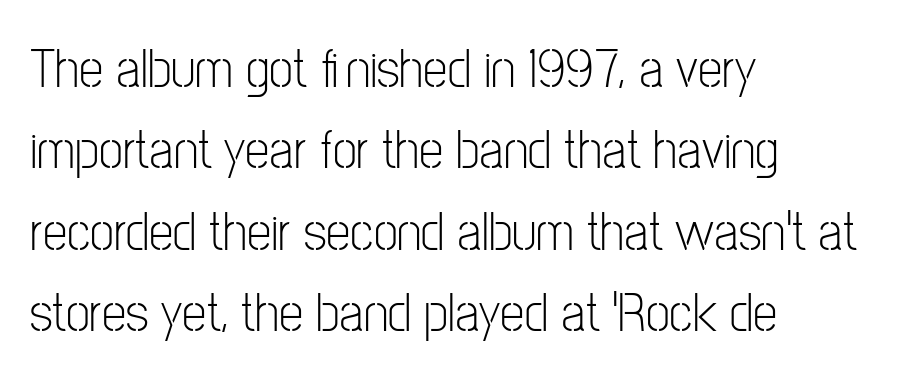
The image shows 55 px light, condensed sans-serif type, upright; set left-aligned, normal line spacing (1.48x), normal letter spacing, not underlined; low stroke contrast and a medium x-height.
